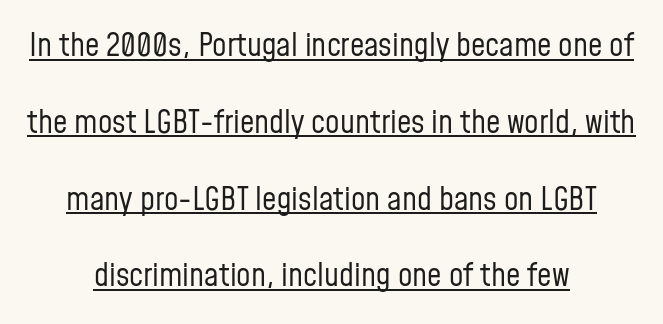
Line starts and ends both wander, symmetrically. Compared with undecorated copy, this sample adds a rule below the words. Letters have the restrained weight of plain body copy at most. Is this a fixed-width face? No — the glyphs have proportional, varying widths.
